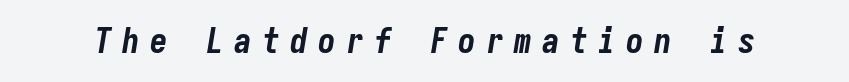
A full-strength bold gives these letters their thick strokes. Quick note: italic. Is this a fixed-width face? Yes — each glyph sits in an identical cell. Underline: absent. The type is letterspaced generously, with wide tracking.
